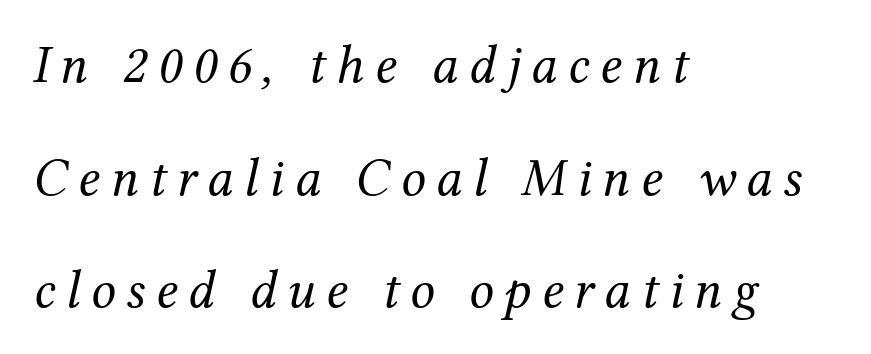
If you drew a line through each stem, it would be angled. These lines are rendered in a variable-pitch font. Each stroke keeps to a modest, everyday thickness or less. Beneath every word, the page is bare.
